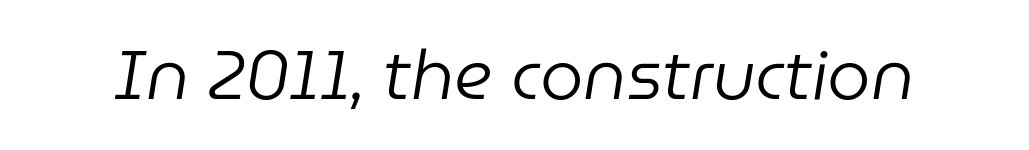
Does extra space separate the letters? No, they use regular spacing. Italic? Definitely — the glyphs are oblique. Type without underlining. Each stroke keeps to a modest, everyday thickness or less. Varying glyph widths throughout — classic text-font behaviour.
